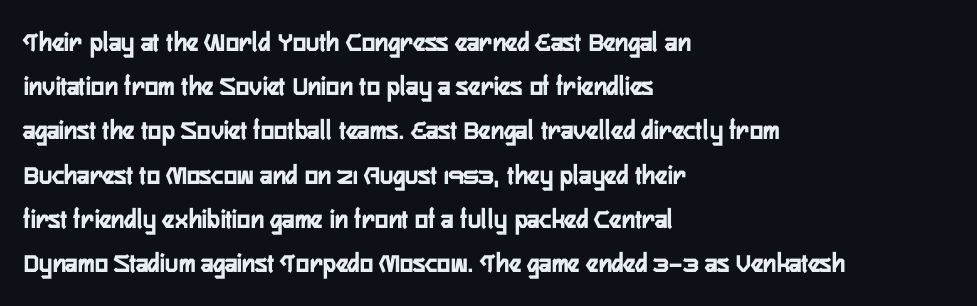
The image shows 28 px condensed sans-serif type, upright; set left-aligned, normal line spacing (1.58x), normal letter spacing, not underlined; low stroke contrast and a medium x-height.
